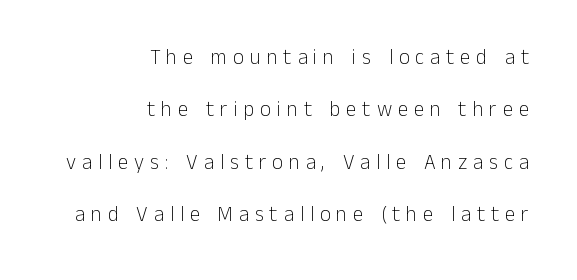
{"italic": "no", "bold": "no", "underline": "no", "align": "right", "line_spacing": "loose", "line_spacing_ratio": 2.5, "letter_spacing": "wide", "letter_spacing_em": 0.28, "glyph_px": 21}
